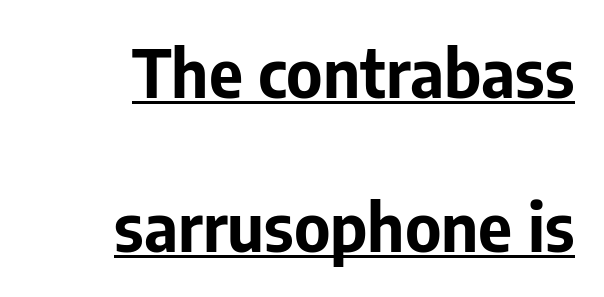
{"serif": "no", "italic": "no", "bold": "yes", "weight": "bold", "width": "normal", "stroke_contrast": "low", "x_height": "medium", "monospaced": "no", "underline": "yes", "align": "right", "line_spacing": "loose", "line_spacing_ratio": 2.33, "letter_spacing": "normal", "letter_spacing_em": 0.0, "glyph_px": 66}
